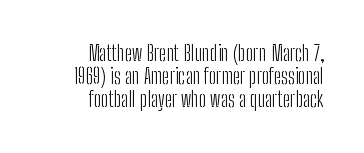
The image shows 21 px text type, upright; set right-aligned, tight line spacing (1.1x), normal letter spacing, not underlined.
